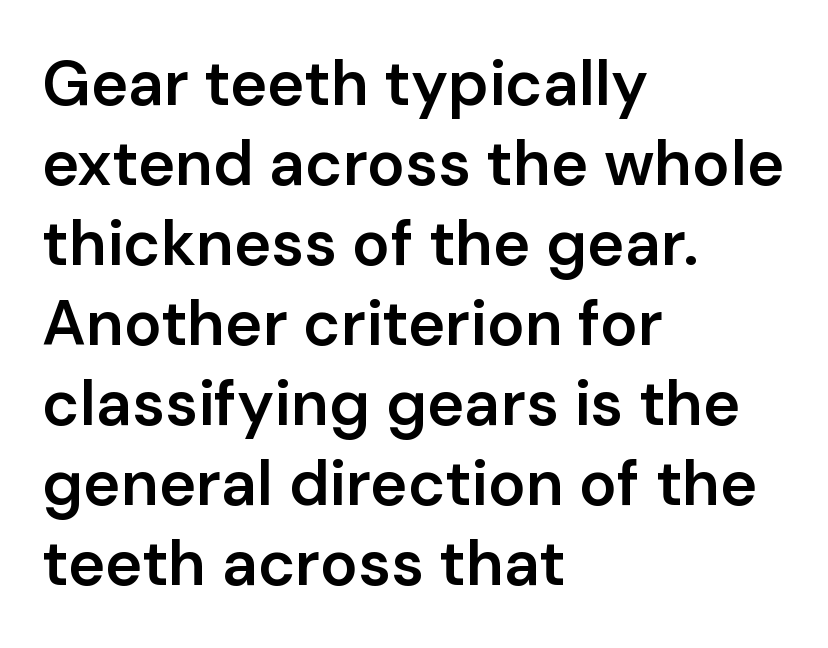
{"serif": "no", "italic": "no", "bold": "semi", "weight": "semibold", "width": "normal", "stroke_contrast": "low", "x_height": "medium", "monospaced": "no", "underline": "no", "align": "left", "line_spacing": "normal", "line_spacing_ratio": 1.27, "letter_spacing": "normal", "letter_spacing_em": 0.0, "glyph_px": 63}
